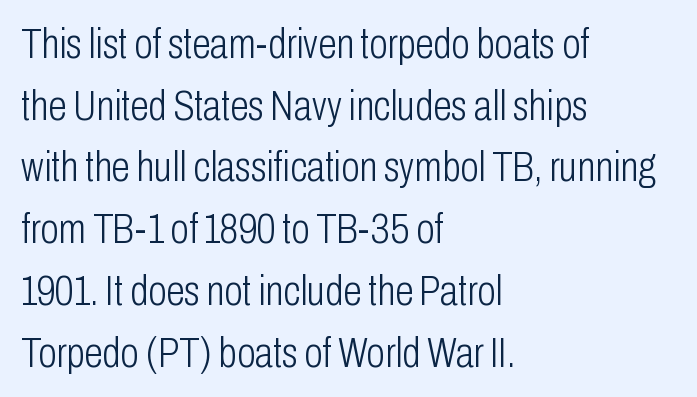
Quick note: underline off. The face used here is proportionally spaced, like ordinary book or web type. The horizontal fit of the characters is conventional and even. Whoever set this chose a conventional vertical rhythm. Stems and bowls with no extra thickness — not bold.
